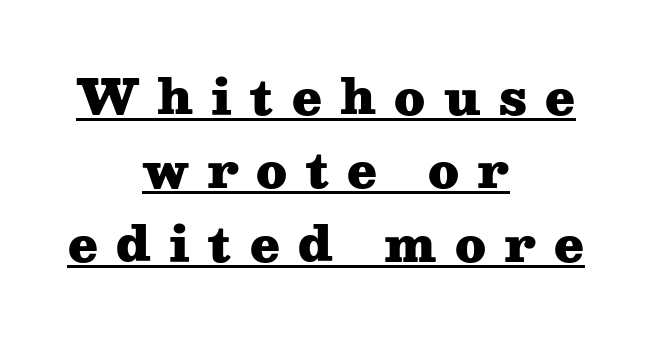
{"serif": "yes", "italic": "no", "bold": "yes", "weight": "heavy", "width": "wide", "stroke_contrast": "medium", "x_height": "medium", "monospaced": "no", "underline": "yes", "align": "center", "line_spacing": "normal", "line_spacing_ratio": 1.53, "letter_spacing": "wide", "letter_spacing_em": 0.38, "glyph_px": 48}
